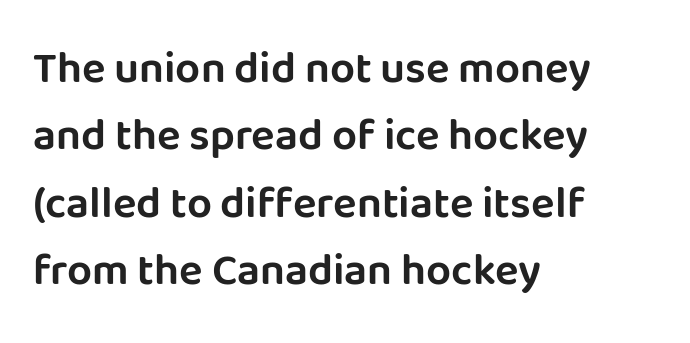
The image shows 44 px sans-serif type, upright; set left-aligned, normal line spacing (1.53x), normal letter spacing, not underlined; low stroke contrast and a large x-height.
